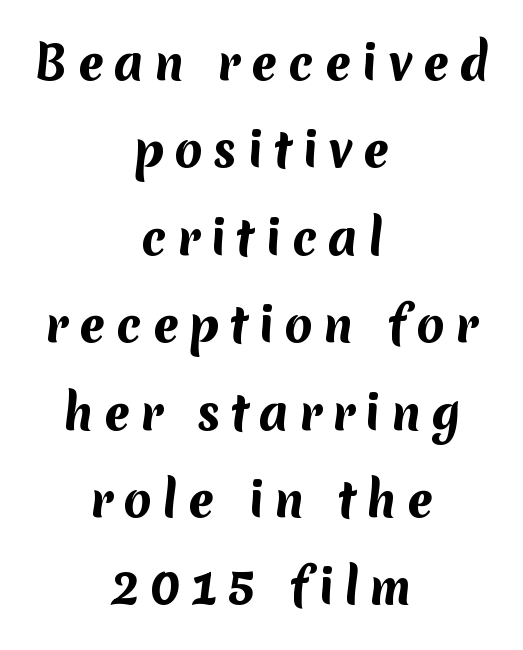
The image shows 46 px bold sans-serif type; set centered, loose line spacing (1.9x), unusually wide letter spacing (+0.22 em), not underlined; medium stroke contrast and a medium x-height.
